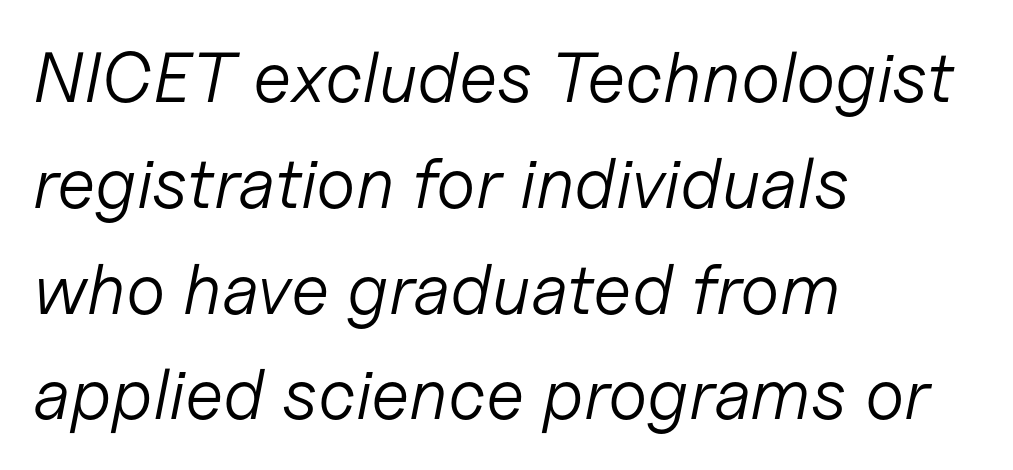
Q: Is the text bold? A: No.
Q: Is the text italic (slanted)? A: Yes, it leans right by about 11 degrees.
Q: Is the text underlined? A: No.
Q: How is the paragraph aligned? A: Left-aligned.
Q: Is the spacing between letters normal or unusually wide? A: Normal.
Q: Is the spacing between lines tight, normal or loose? A: Normal.
Q: Width (condensed, normal, or wide)? A: Normal.
Q: Stroke contrast? A: Low.
Q: x-height? A: Medium.
Q: Monospaced? A: No.
